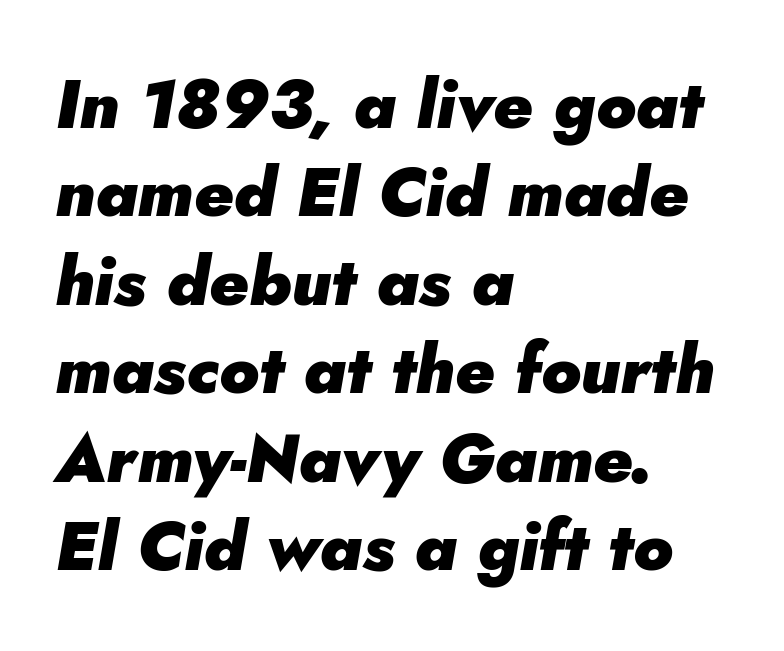
The image shows 68 px heavy type, italic (leaning right); set left-aligned, normal line spacing (1.3x), normal letter spacing, not underlined; low stroke contrast and a small x-height.
